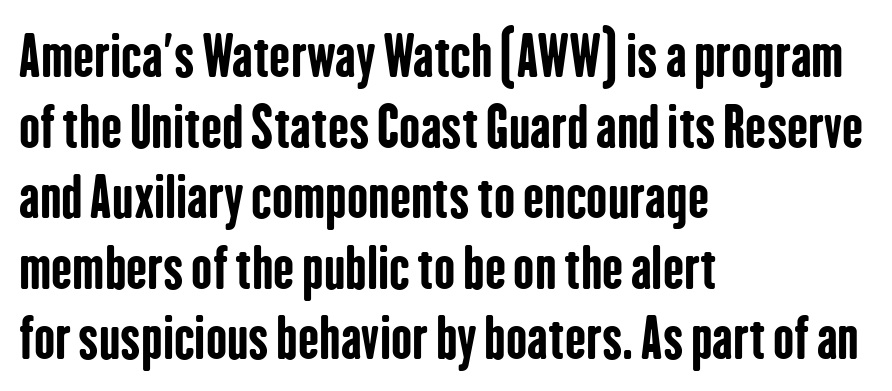
Does extra space separate the letters? No, they use regular spacing. Check the space under the baseline: it is left empty. Type style note: lacks serifs. Caption: bold face, heavy strokes. The rows are spaced the way most documents space them. The passage is arranged the way most books set body copy — flush left.
